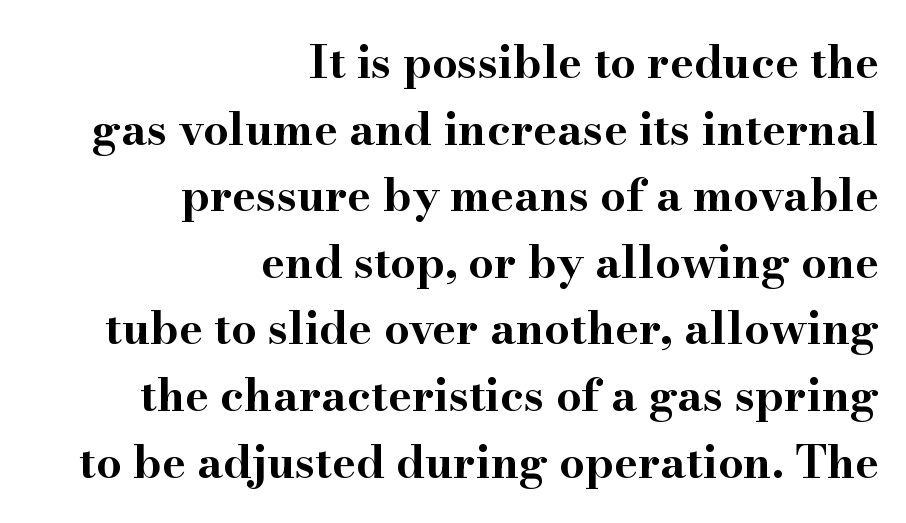
Q: Is the text bold? A: Yes.
Q: Is the text italic (slanted)? A: No, it is upright.
Q: Is the typeface a serif or a sans-serif typeface? A: Serif.
Q: Is the text underlined? A: No.
Q: How is the paragraph aligned? A: Right-aligned.
Q: Is the spacing between letters normal or unusually wide? A: Normal.
Q: Is the spacing between lines tight, normal or loose? A: Normal.
Q: Width (condensed, normal, or wide)? A: Wide.
Q: Stroke contrast? A: High.
Q: x-height? A: Small.
Q: Monospaced? A: No.
